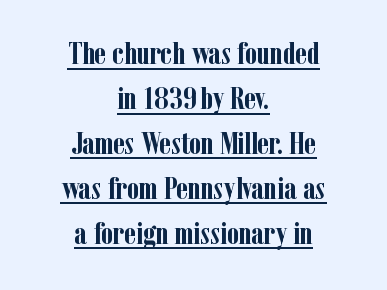
The image shows 31 px semibold, condensed serif type, upright; set centered, normal line spacing (1.45x), normal letter spacing, underlined; low stroke contrast and a medium x-height.
